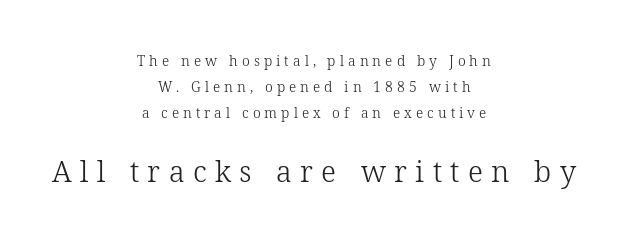
Q: Is the text bold? A: No.
Q: Is the text italic (slanted)? A: No, it is upright.
Q: Is the typeface a serif or a sans-serif typeface? A: Serif.
Q: Is the text underlined? A: No.
Q: How is the paragraph aligned? A: Centered.
Q: Is the spacing between letters normal or unusually wide? A: Unusually wide.
Q: Which block of text is set in a larger size, the first (top) or the second (bottom)? A: The second (bottom) one.
Q: Width (condensed, normal, or wide)? A: Normal.
Q: Stroke contrast? A: Low.
Q: x-height? A: Medium.
Q: Monospaced? A: No.
